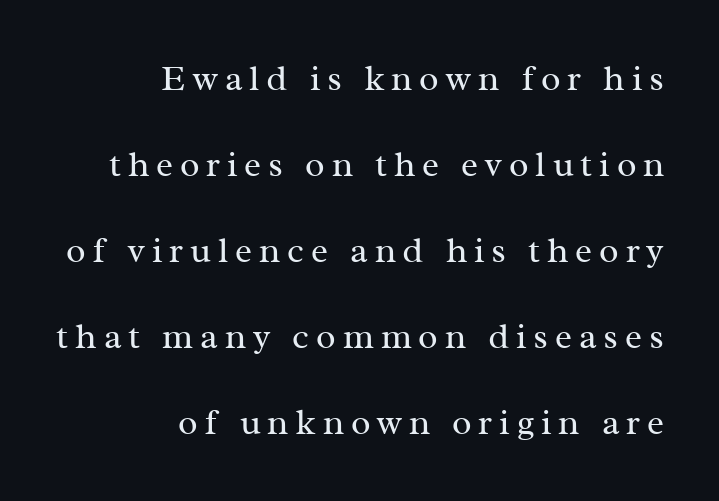
Short and long lines alike share a common ending point at right. Does the type have serifs? Yes, each stem ends in a small foot. You could not count columns in this text — the font is proportionally spaced. You could fit nearly another row in the gap between these rows.
